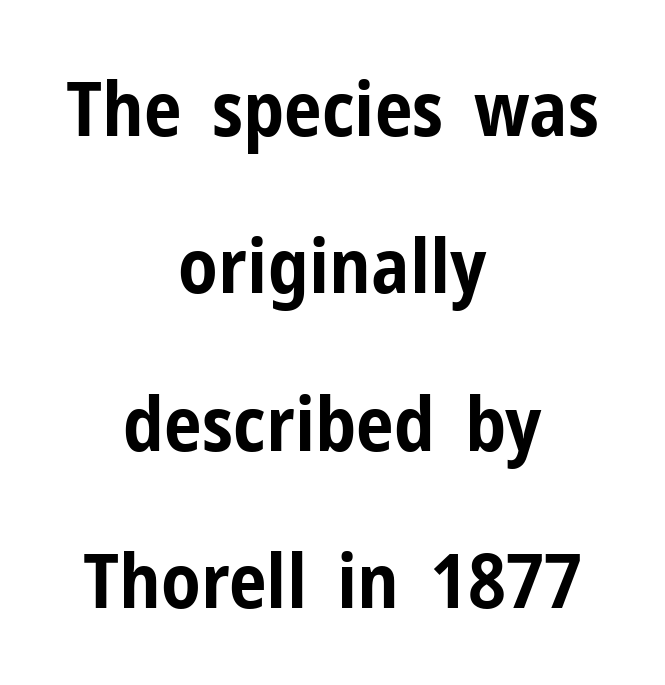
Honestly, the letter spacing is just normal — you wouldn't notice it. The strokes are fattened all the way to bold. The space beneath each line is pristine and unruled. Is there much room between lines? Yes — plenty of vertical air separates them.
